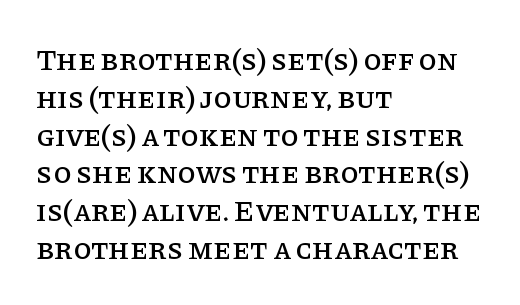
The image shows 30 px serif type, upright; set left-aligned, normal line spacing (1.26x), normal letter spacing, not underlined; low stroke contrast and a large x-height.
